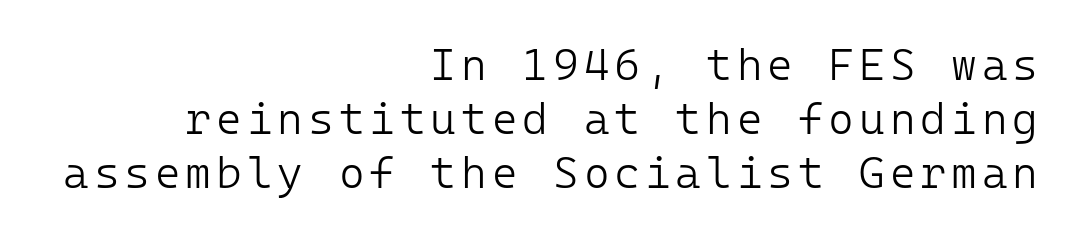
{"serif": "no", "italic": "no", "bold": "no", "weight": "light", "width": "normal", "stroke_contrast": "low", "x_height": "medium", "underline": "no", "align": "right", "line_spacing_ratio": 1.23, "glyph_px": 44}
